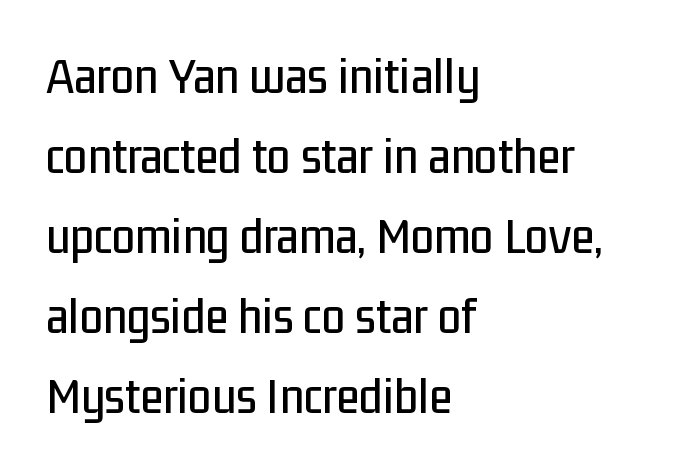
Characters follow at the spacing the type designer built in. Line beginnings align vertically; line endings do not. Upright lettering throughout. The rendering uses natural spacing where letterforms have individual widths. Descenders hang freely into open space. A typesetter would call this leading conventional body-copy spacing.
